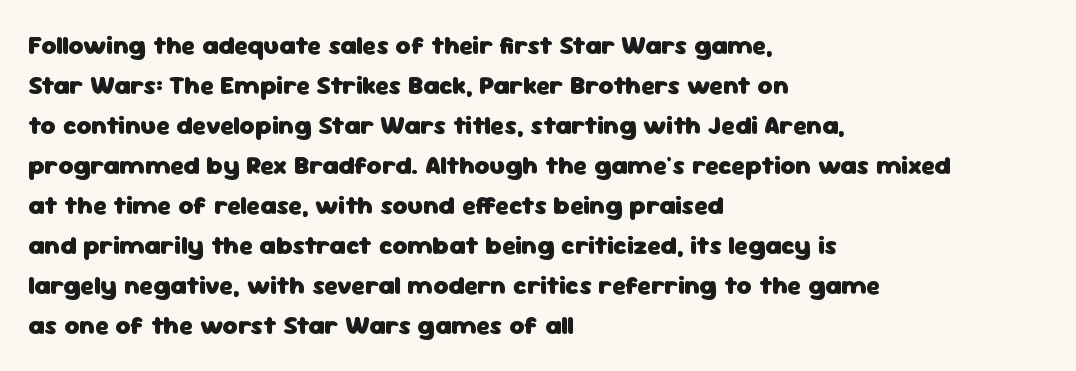
{"italic": "no", "bold": "yes", "underline": "no", "align": "left", "line_spacing": "normal", "line_spacing_ratio": 1.54, "letter_spacing": "normal", "letter_spacing_em": 0.0, "glyph_px": 26}
